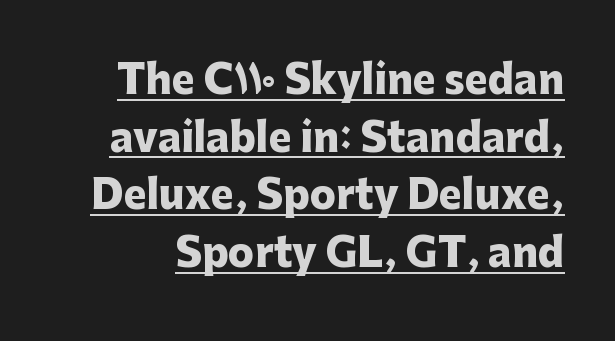
Q: Is the text bold? A: Yes.
Q: Is the text italic (slanted)? A: No, it is upright.
Q: Is the typeface a serif or a sans-serif typeface? A: Sans-serif.
Q: Is the text underlined? A: Yes.
Q: Is the spacing between letters normal or unusually wide? A: Normal.
Q: Is the spacing between lines tight, normal or loose? A: Normal.
Q: Width (condensed, normal, or wide)? A: Normal.
Q: Stroke contrast? A: Low.
Q: x-height? A: Medium.
Q: Monospaced? A: No.
